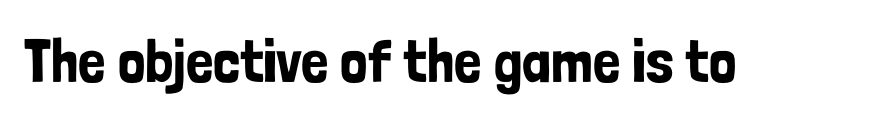
Q: Is the text italic (slanted)? A: No, it is upright.
Q: Is the typeface a serif or a sans-serif typeface? A: Sans-serif.
Q: Is the text underlined? A: No.
Q: Is the spacing between letters normal or unusually wide? A: Normal.
Q: Width (condensed, normal, or wide)? A: Condensed.
Q: Stroke contrast? A: Low.
Q: x-height? A: Medium.
Q: Monospaced? A: No.
